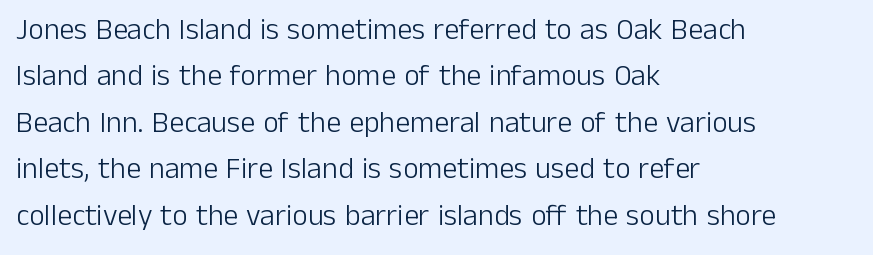
{"serif": "no", "italic": "no", "bold": "no", "weight": "light", "width": "normal", "stroke_contrast": "low", "x_height": "medium", "monospaced": "no", "underline": "no", "align": "left", "line_spacing": "normal", "line_spacing_ratio": 1.55, "letter_spacing": "normal", "letter_spacing_em": 0.0, "glyph_px": 30}
